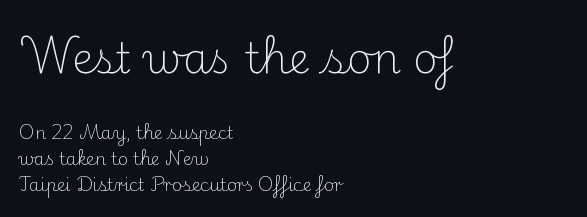
The image shows 42 px light serif type, upright; set left-aligned, normal line spacing (1.53x), normal letter spacing, not underlined; the first (top) block is 2.47x larger; medium stroke contrast and a small x-height.
